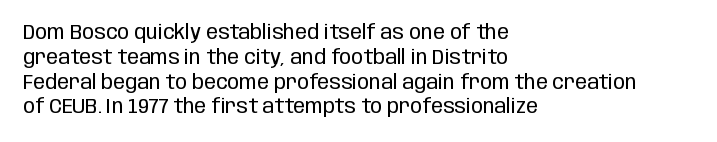
Each stroke keeps to a modest, everyday thickness or less. The type is set solid horizontally, with unmodified tracking. Italic: no, the glyphs are upright roman. In CSS terms this would be text-align: left.
